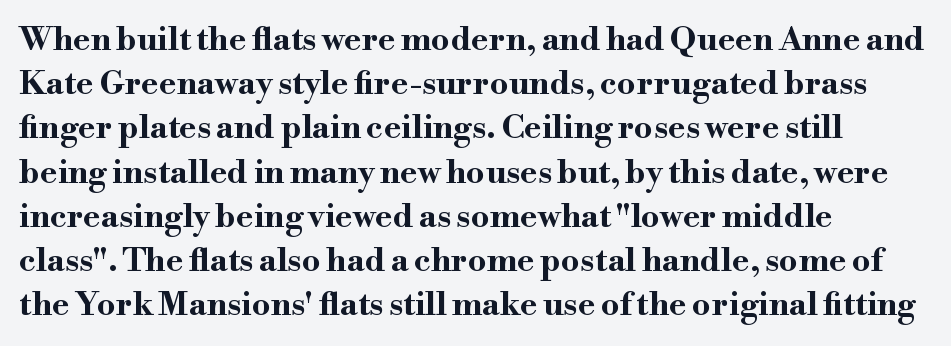
{"serif": "yes", "italic": "no", "bold": "yes", "weight": "bold", "width": "wide", "stroke_contrast": "high", "x_height": "small", "monospaced": "no", "underline": "no", "align": "left", "line_spacing": "normal", "line_spacing_ratio": 1.34, "letter_spacing": "normal", "letter_spacing_em": 0.0, "glyph_px": 33}
